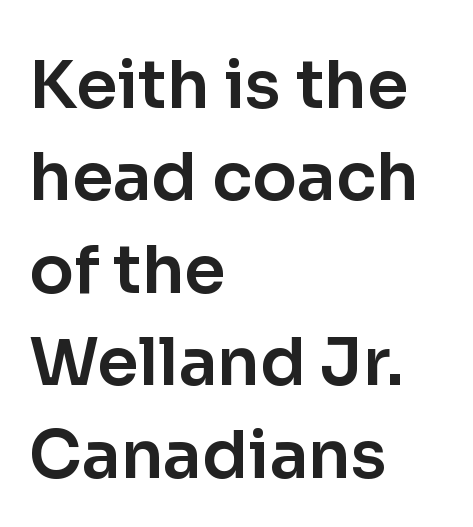
Standard letterfit; no display-style spreading of the glyphs. Descenders hang freely into open space. Leading: standard. The paragraph has a hard left edge and a soft right edge.
